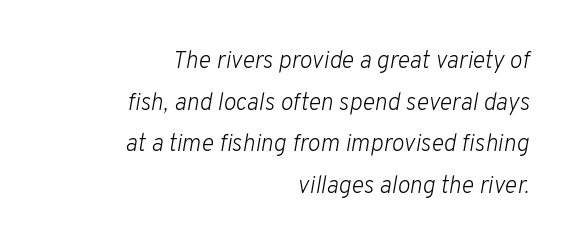
Students, note that the glyphs here touch the page at normal intervals. The strokes carry an ordinary text weight at most. Observe the lean: these are italic letterforms. Reading down the block, your eye finds every line finishing at a fixed right position. Any mark beneath the type? The region is blank.
